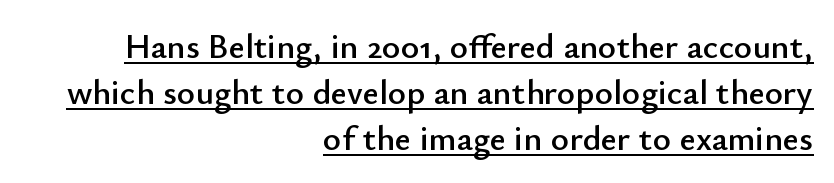
The rendering uses the underline text-decoration. These lines are rendered in a variable-pitch font. These lines are set flush right with a ragged left edge. Look at the tracking — it's just the regular setting, nothing added.
